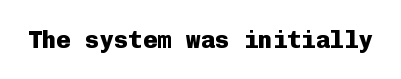
The image shows 24 px bold type, upright; set normal letter spacing, not underlined.
